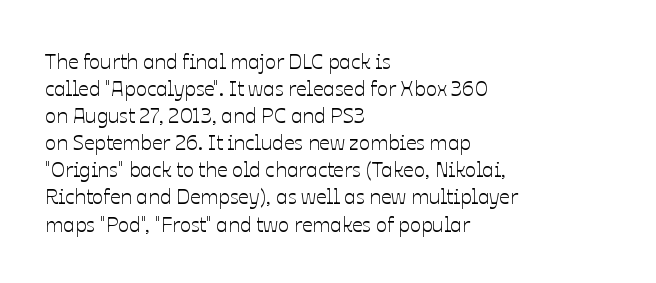
Q: Is the text italic (slanted)? A: No, it is upright.
Q: Is the text underlined? A: No.
Q: How is the paragraph aligned? A: Left-aligned.
Q: Is the spacing between letters normal or unusually wide? A: Normal.
Q: Is the spacing between lines tight, normal or loose? A: Normal.
